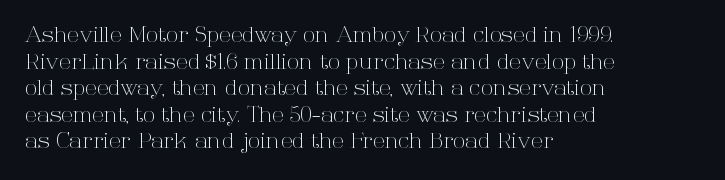
{"italic": "no", "bold": "no", "underline": "no", "align": "left", "line_spacing_ratio": 1.21, "letter_spacing": "normal", "letter_spacing_em": 0.0, "glyph_px": 22}
